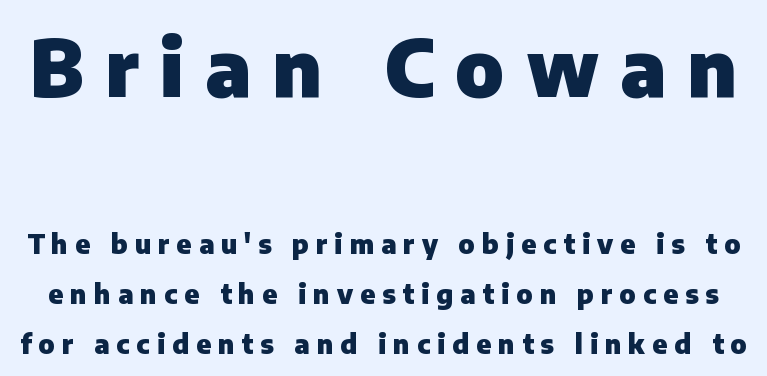
Q: Is the text bold? A: Yes.
Q: Is the text italic (slanted)? A: No, it is upright.
Q: Is the typeface a serif or a sans-serif typeface? A: Sans-serif.
Q: Is the text underlined? A: No.
Q: Is the spacing between letters normal or unusually wide? A: Unusually wide.
Q: Is the spacing between lines tight, normal or loose? A: Loose.
Q: Which block of text is set in a larger size, the first (top) or the second (bottom)? A: The first (top) one.
Q: Width (condensed, normal, or wide)? A: Normal.
Q: Stroke contrast? A: Low.
Q: x-height? A: Medium.
Q: Monospaced? A: No.
